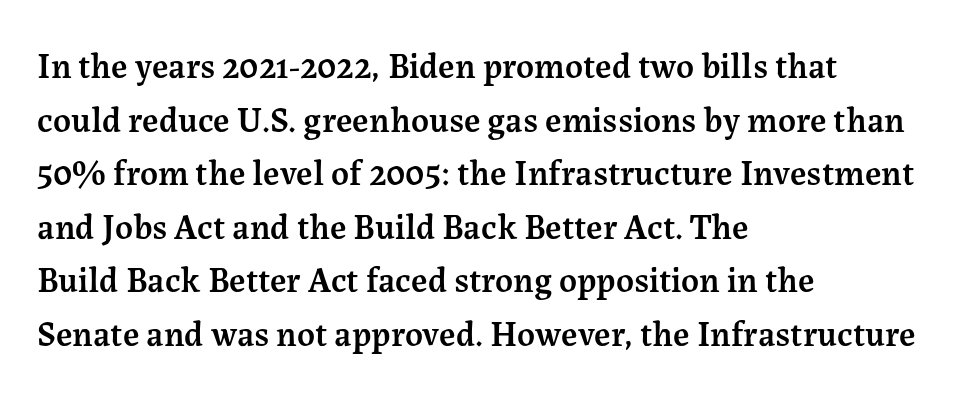
One glance says typical: line gaps are just what's usual. Each letter keeps its own natural width here, so spacing adapts to shape. On the weight axis this lands at semibold, roughly 600. The zone under the glyphs is completely vacant. The letterforms sit shoulder to shoulder at normal distance. The type family on display is of the serif kind.
